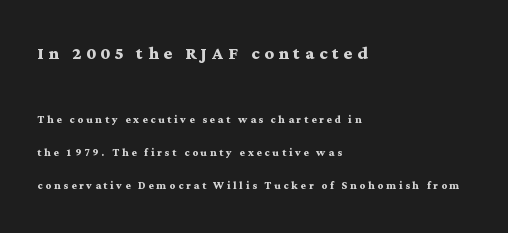
The sample has been set heavy, in full bold. Characters follow at a spacing far wider than the type designer built in. These lines are set flush left with a ragged right edge. The letters stand straight up with perfectly vertical stems.
